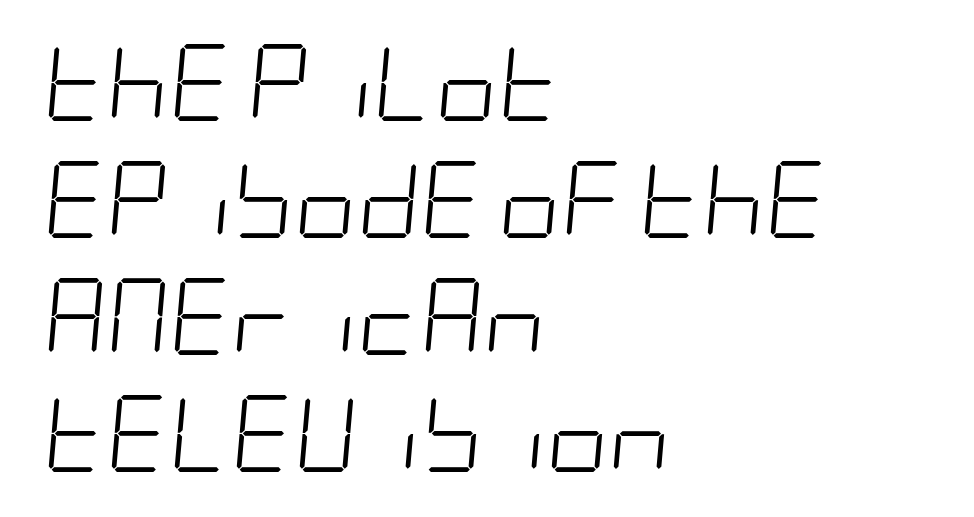
Teacher's note: observe the even left margin — that is flush-left alignment. The gaps between neighbouring characters are ordinary and unremarkable. Clear beneath every line of the passage. Observe the lean: these are italic letterforms. Honestly, the row spacing looks completely unremarkable. The strokes are not fattened; the text isn't bold.
